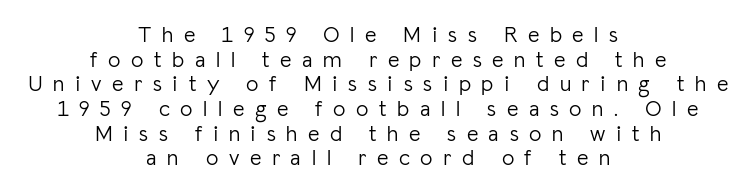
{"italic": "no", "bold": "no", "underline": "no", "align": "center", "line_spacing": "tight", "line_spacing_ratio": 1.12, "letter_spacing": "wide", "letter_spacing_em": 0.48, "glyph_px": 22}
